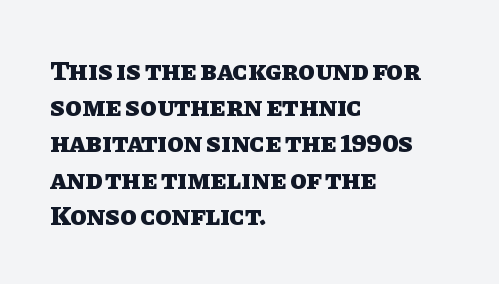
Does the weight exceed regular? Yes, all the way to bold. Inter-character spacing is left at the font's built-in metrics. If you drew a ruler down the left edge, every line would touch it. Only glyphs here, with clear space below each row. This sample keeps an unexceptional amount of space between lines.
